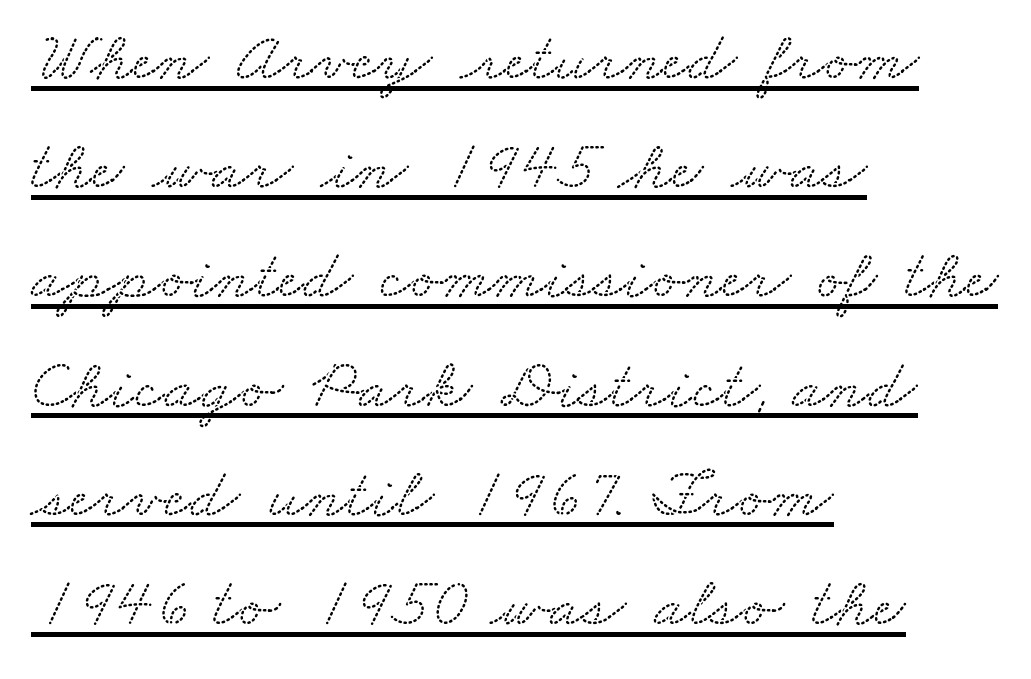
Spacing between characters is what you'd get straight out of the box. Underlined type. A classic flush-left, rag-right setting is used for this passage.
